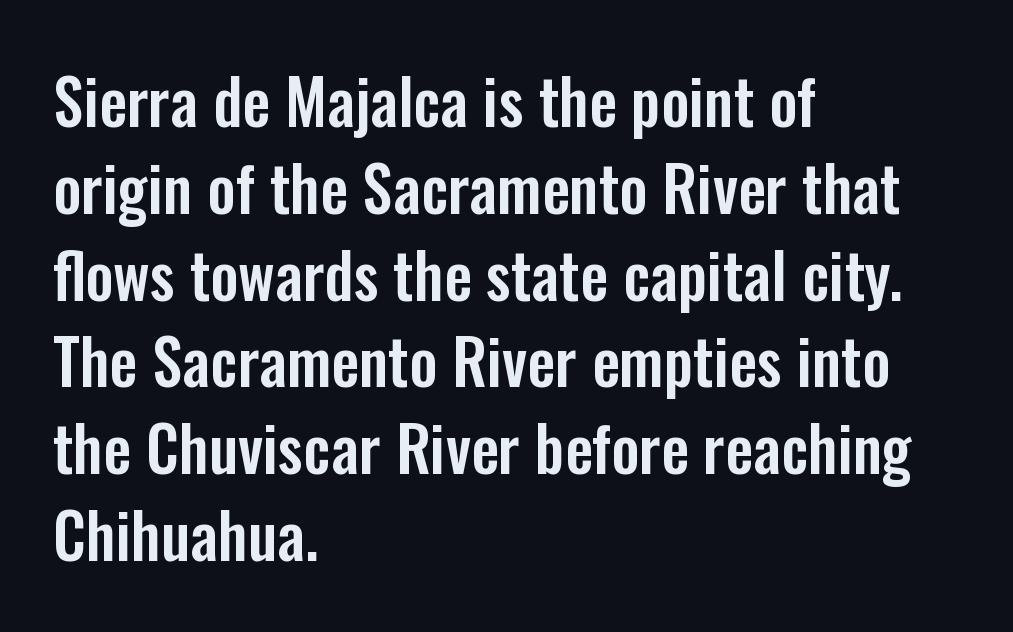
You could call the tracking neutral — neither tight nor loose. The paragraph shown leans on its left margin. Students, observe: this is what conventionally led text looks like. Stroke terminals: plain, sans-serif. A typesetter would mark this as roman, not italic. Rule under the text: the space is simply empty.
